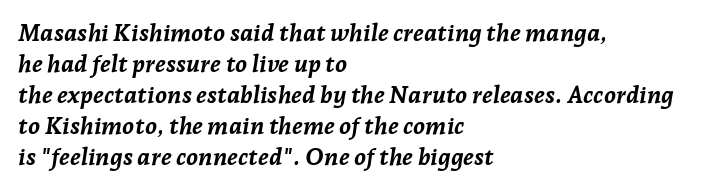
The image shows 24 px bold type, italic (leaning right); set left-aligned, normal line spacing (1.29x), normal letter spacing, not underlined.
